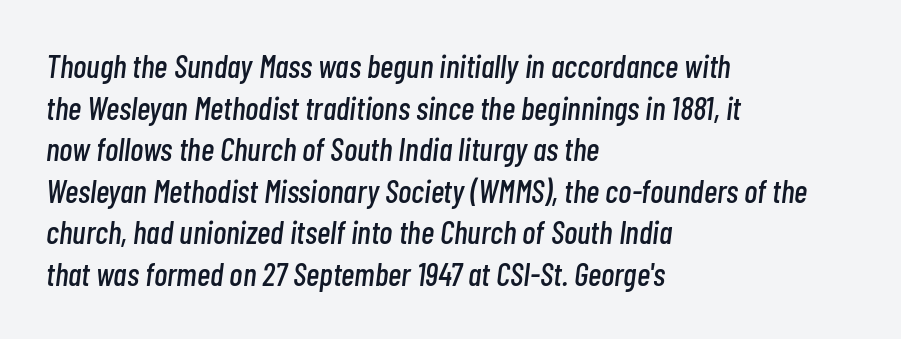
Short note: letters normally spaced. Clear beneath every line of the passage. In terms of leading, this rendering sits right in the middle. These lines were composed using italics.
